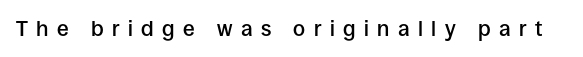
The image shows 21 px text type, upright; set unusually wide letter spacing (+0.4 em), not underlined.
